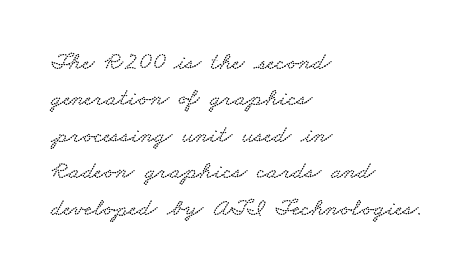
{"underline": "no", "align": "left", "line_spacing": "normal", "line_spacing_ratio": 1.46, "letter_spacing": "normal", "letter_spacing_em": 0.0, "glyph_px": 25}
